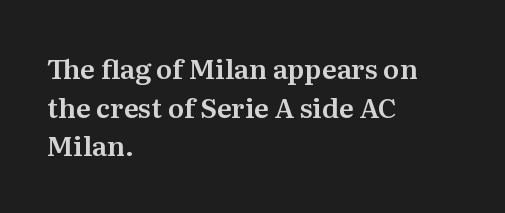
The image shows 27 px text type, upright; set left-aligned, normal line spacing (1.43x), normal letter spacing, not underlined.
